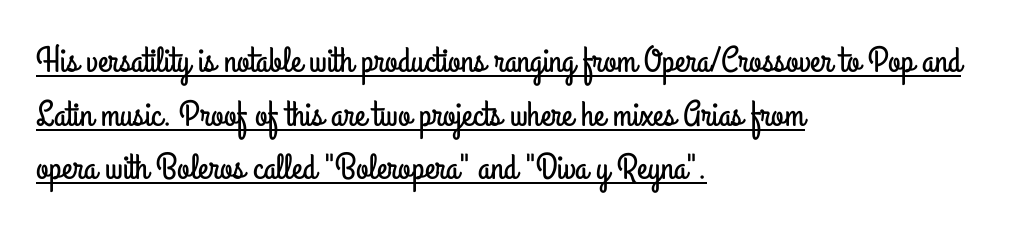
The image shows 36 px condensed sans-serif type, upright; set left-aligned, normal line spacing (1.49x), normal letter spacing, underlined; low stroke contrast and a small x-height.
